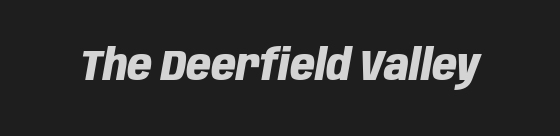
The image shows 43 px heavy, condensed type, italic (leaning right); set normal letter spacing, not underlined; low stroke contrast and a large x-height.
